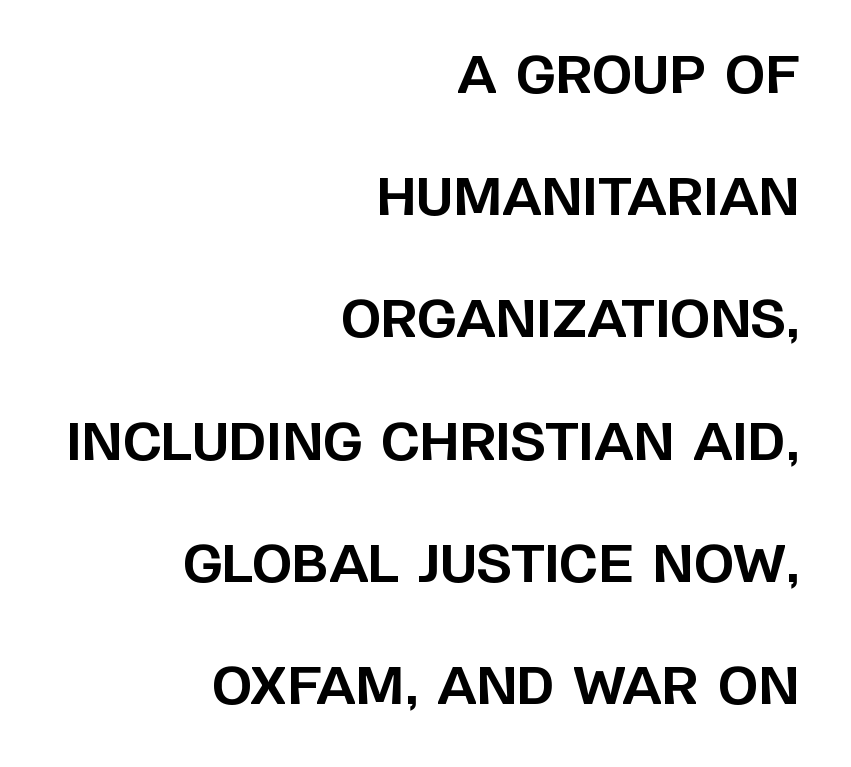
The image shows 52 px bold sans-serif type, upright; set right-aligned, loose line spacing (2.35x), normal letter spacing, not underlined; low stroke contrast and a large x-height.
